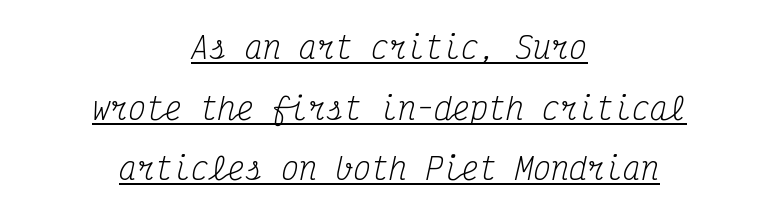
{"serif": "yes", "italic": "yes", "lean": "right", "slant_degrees": 12, "bold": "no", "weight": "regular", "width": "condensed", "stroke_contrast": "medium", "x_height": "medium", "monospaced": "yes", "underline": "yes", "align": "center", "line_spacing": "loose", "line_spacing_ratio": 2.02, "letter_spacing": "normal", "letter_spacing_em": 0.0, "glyph_px": 30}
